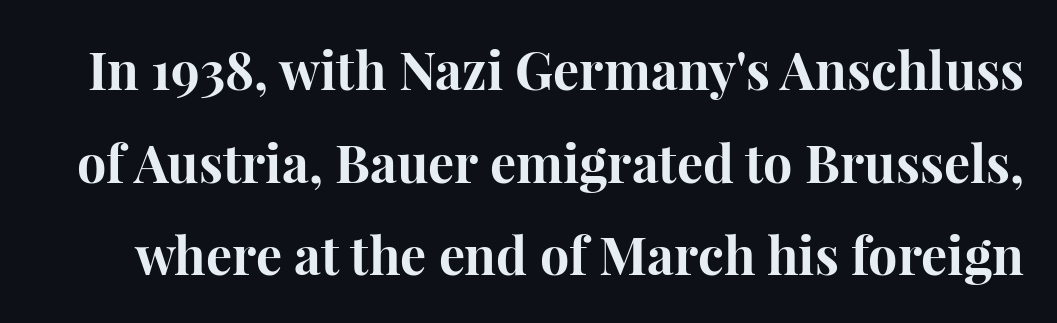
Q: Is the text bold? A: Yes.
Q: Is the text italic (slanted)? A: No, it is upright.
Q: Is the typeface a serif or a sans-serif typeface? A: Serif.
Q: Is the text underlined? A: No.
Q: Is the spacing between letters normal or unusually wide? A: Normal.
Q: Width (condensed, normal, or wide)? A: Normal.
Q: Stroke contrast? A: High.
Q: x-height? A: Medium.
Q: Monospaced? A: No.
